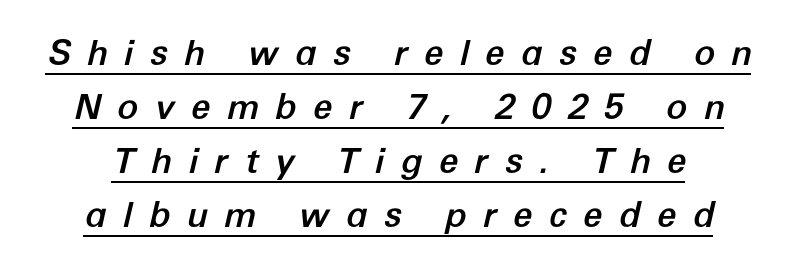
{"italic": "yes", "lean": "right", "slant_degrees": 12, "width": "normal", "stroke_contrast": "low", "x_height": "medium", "monospaced": "no", "underline": "yes", "line_spacing": "normal", "line_spacing_ratio": 1.54, "letter_spacing": "wide", "letter_spacing_em": 0.46, "glyph_px": 35}
